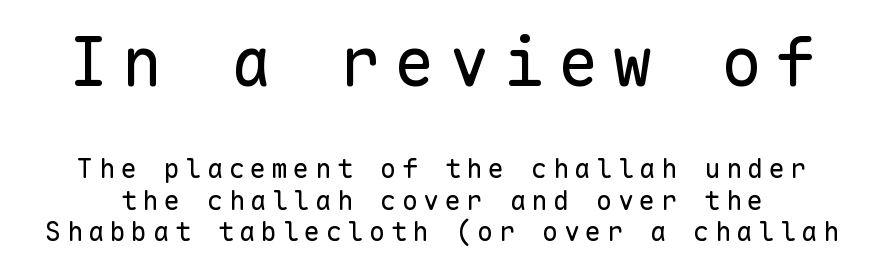
{"serif": "no", "italic": "no", "bold": "no", "weight": "regular", "width": "normal", "stroke_contrast": "low", "x_height": "medium", "monospaced": "yes", "underline": "no", "line_spacing_ratio": 1.17, "letter_spacing": "wide", "letter_spacing_em": 0.2, "larger_block": "first", "size_ratio": 2.52, "glyph_px": 68}
